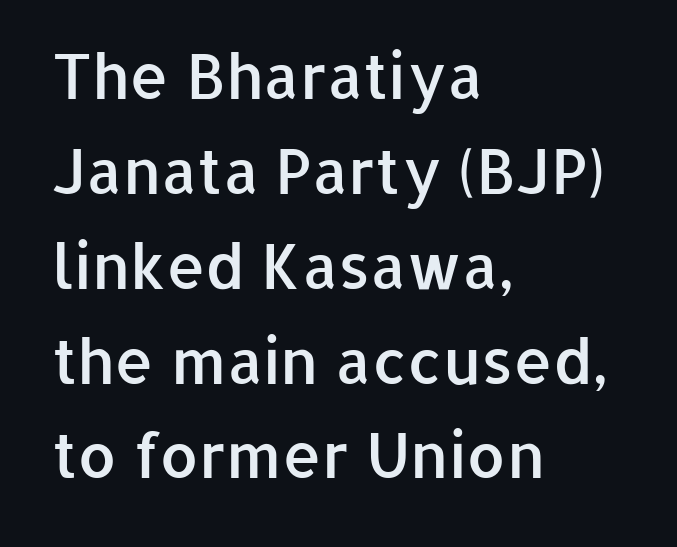
The image shows 62 px semibold sans-serif type, upright; set left-aligned, normal line spacing (1.53x), normal letter spacing, not underlined; low stroke contrast and a medium x-height.
